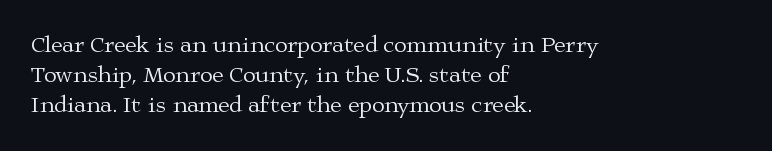
Teacher's note: observe the even left margin — that is flush-left alignment. Does extra space separate the letters? No, they use regular spacing. In terms of posture, this sample is upright. The glyphs are unaccompanied by any horizontal stroke below them. The lines sit at an ordinary, default distance from one another.
